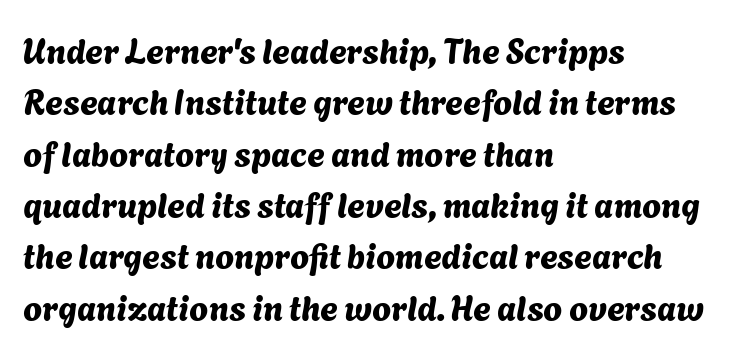
{"serif": "no", "width": "normal", "stroke_contrast": "medium", "x_height": "medium", "monospaced": "no", "underline": "no", "align": "left", "line_spacing": "normal", "line_spacing_ratio": 1.51, "letter_spacing": "normal", "letter_spacing_em": 0.0, "glyph_px": 34}
